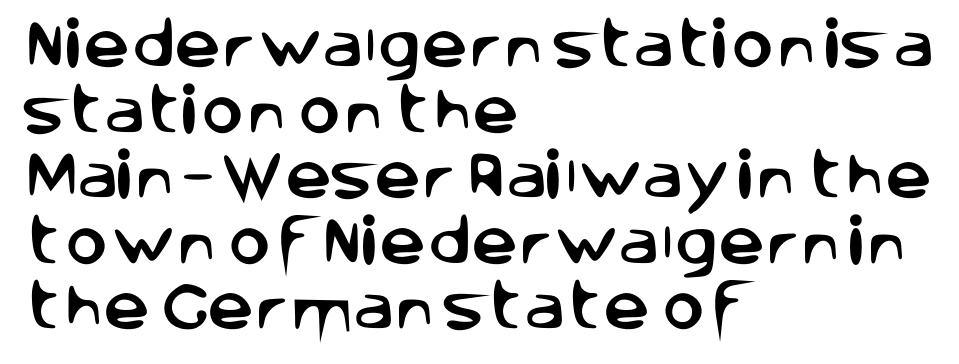
Q: Is the text italic (slanted)? A: No, it is upright.
Q: Is the typeface a serif or a sans-serif typeface? A: Sans-serif.
Q: Is the text underlined? A: No.
Q: How is the paragraph aligned? A: Left-aligned.
Q: Is the spacing between letters normal or unusually wide? A: Normal.
Q: Is the spacing between lines tight, normal or loose? A: Normal.
Q: Width (condensed, normal, or wide)? A: Normal.
Q: Stroke contrast? A: Low.
Q: x-height? A: Large.
Q: Monospaced? A: No.
